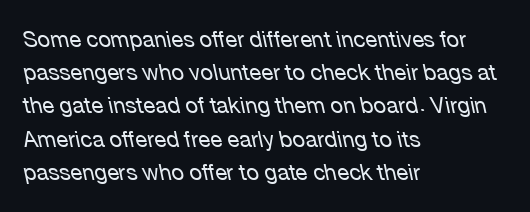
Q: Is the text bold? A: No.
Q: Is the text italic (slanted)? A: Yes, it leans left by about 12 degrees.
Q: Is the text underlined? A: No.
Q: How is the paragraph aligned? A: Left-aligned.
Q: Is the spacing between letters normal or unusually wide? A: Normal.
Q: Is the spacing between lines tight, normal or loose? A: Normal.
